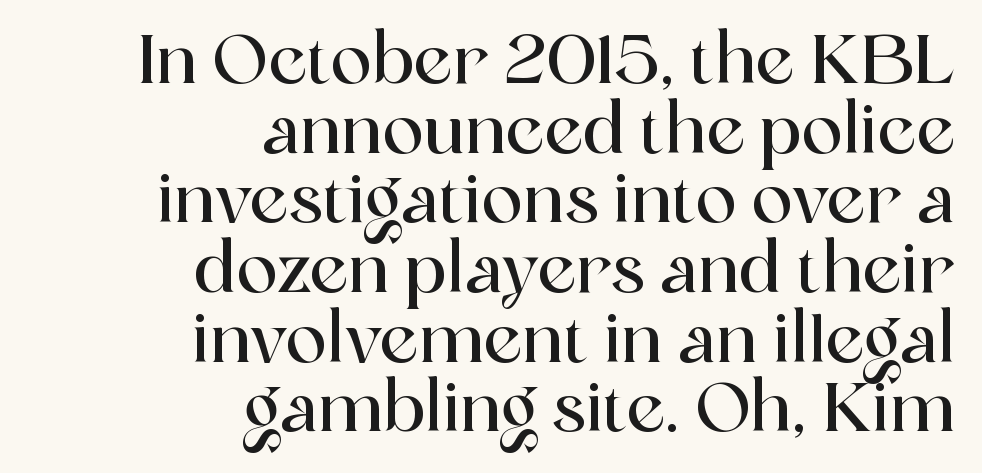
Q: Is the text italic (slanted)? A: No, it is upright.
Q: Is the typeface a serif or a sans-serif typeface? A: Serif.
Q: Is the text underlined? A: No.
Q: How is the paragraph aligned? A: Right-aligned.
Q: Is the spacing between letters normal or unusually wide? A: Normal.
Q: Is the spacing between lines tight, normal or loose? A: Tight.
Q: Width (condensed, normal, or wide)? A: Normal.
Q: x-height? A: Medium.
Q: Monospaced? A: No.
